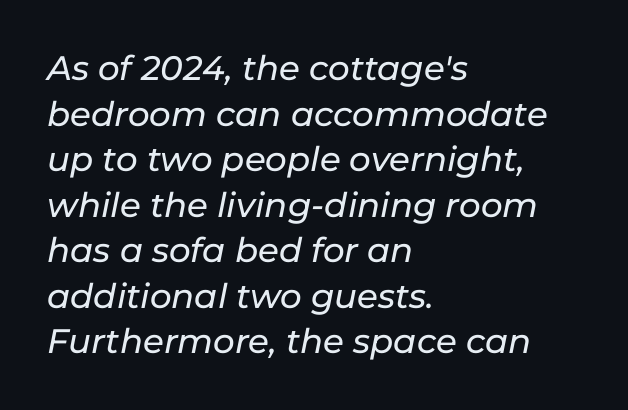
The image shows 34 px text type, italic (leaning right); set left-aligned, normal line spacing (1.34x), normal letter spacing, not underlined; low stroke contrast and a medium x-height.
